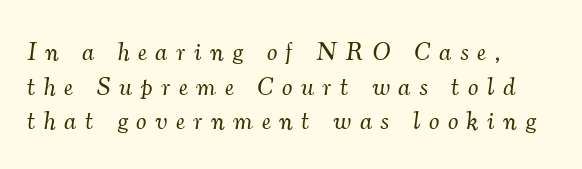
Q: Is the text bold? A: No.
Q: Is the text italic (slanted)? A: Yes, it leans right by about 7 degrees.
Q: Is the text underlined? A: No.
Q: How is the paragraph aligned? A: Left-aligned.
Q: Is the spacing between letters normal or unusually wide? A: Unusually wide.
Q: Is the spacing between lines tight, normal or loose? A: Normal.
